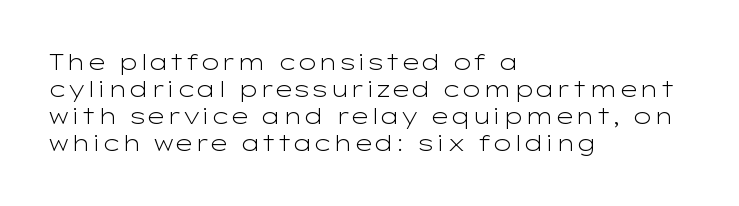
The image shows 22 px text type, upright; set left-aligned, line spacing 1.23x, normal letter spacing, not underlined.
